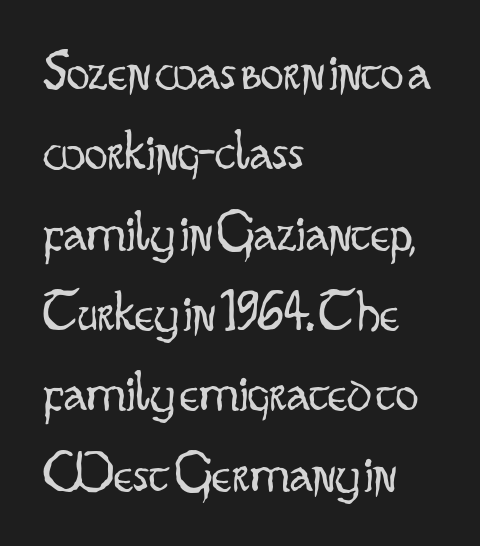
The image shows 57 px light, condensed sans-serif type, upright; set left-aligned, normal line spacing (1.41x), normal letter spacing, not underlined; low stroke contrast and a small x-height.
